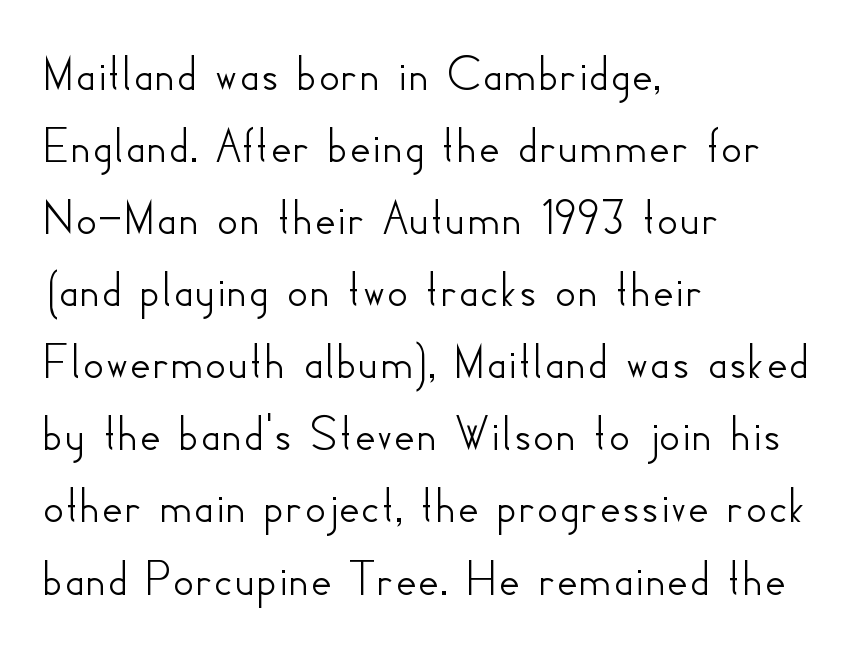
The image shows 53 px sans-serif type, upright; set left-aligned, normal line spacing (1.36x), normal letter spacing, not underlined; low stroke contrast and a small x-height.
